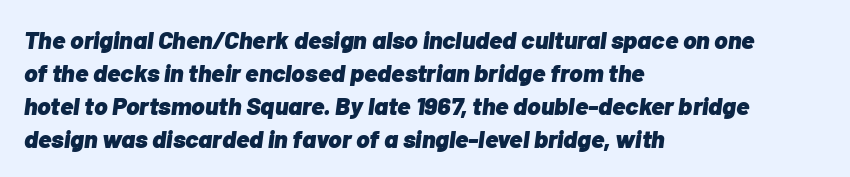
The image shows 25 px bold type, italic (leaning right); set left-aligned, normal line spacing (1.32x), normal letter spacing, not underlined.
